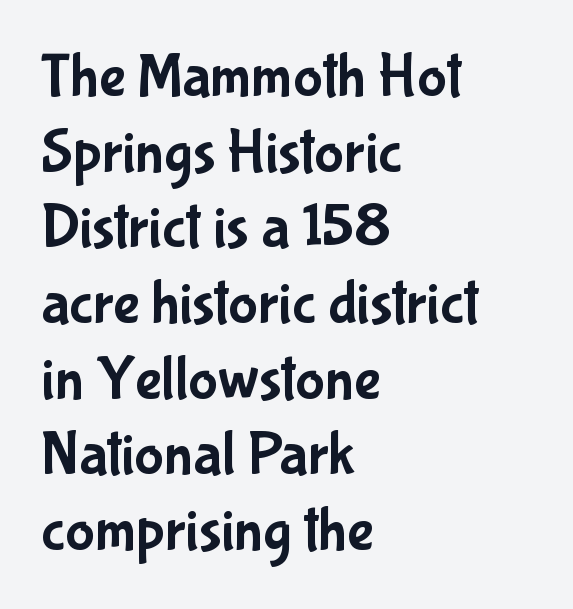
The image shows 62 px condensed sans-serif type, upright; set left-aligned, line spacing 1.22x, normal letter spacing, not underlined; low stroke contrast and a medium x-height.
